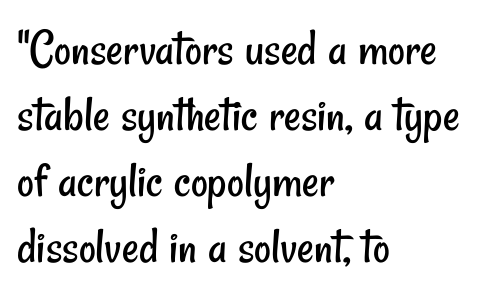
{"serif": "no", "bold": "no", "weight": "regular", "width": "condensed", "stroke_contrast": "low", "x_height": "small", "monospaced": "no", "underline": "no", "align": "left", "line_spacing": "normal", "line_spacing_ratio": 1.27, "letter_spacing": "normal", "letter_spacing_em": 0.0, "glyph_px": 52}
